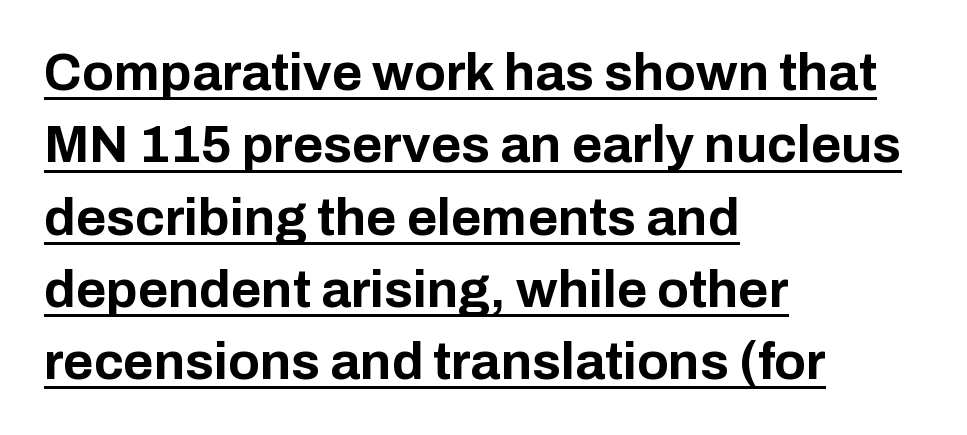
Q: Is the text bold? A: Yes.
Q: Is the text italic (slanted)? A: No, it is upright.
Q: Is the typeface a serif or a sans-serif typeface? A: Sans-serif.
Q: Is the text underlined? A: Yes.
Q: How is the paragraph aligned? A: Left-aligned.
Q: Is the spacing between letters normal or unusually wide? A: Normal.
Q: Is the spacing between lines tight, normal or loose? A: Normal.
Q: Width (condensed, normal, or wide)? A: Normal.
Q: Stroke contrast? A: Low.
Q: x-height? A: Medium.
Q: Monospaced? A: No.
